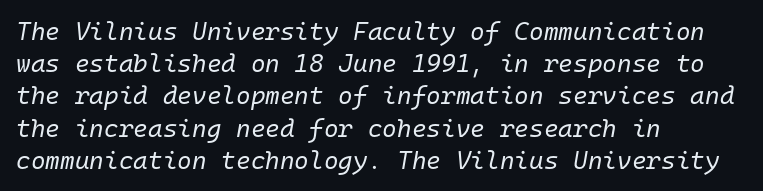
Q: Is the text bold? A: No.
Q: Is the text italic (slanted)? A: Yes, it leans right by about 10 degrees.
Q: Is the text underlined? A: No.
Q: How is the paragraph aligned? A: Left-aligned.
Q: Is the spacing between letters normal or unusually wide? A: Normal.
Q: Is the spacing between lines tight, normal or loose? A: Normal.
